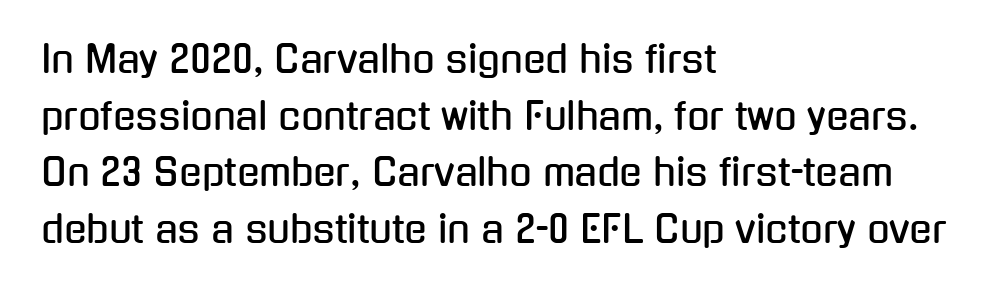
What kind of face is this? One without serifs — a sans. Ascenders rise straight up at ninety degrees. Words appear dense and cohesive because spacing is normal. Each letter keeps its own natural width here, so spacing adapts to shape. This rendering uses left alignment, leaving the right contour irregular.
